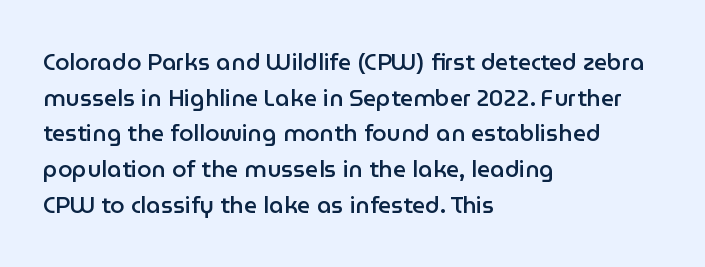
The image shows 23 px text type, upright; set left-aligned, normal line spacing (1.55x), normal letter spacing, not underlined.
